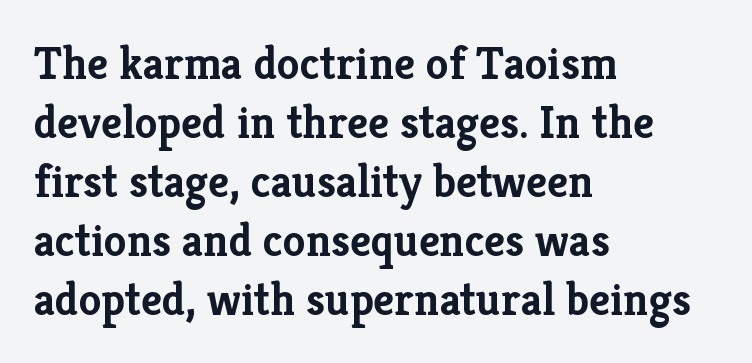
The letters advance in unequal steps, a hallmark of proportional type. The rendering keeps characters at their native spacing. Compared with typical paragraphs, the rows here are spaced about the same. The characters display serif detailing at their extremities. Any mark beneath the type? The region is blank.
